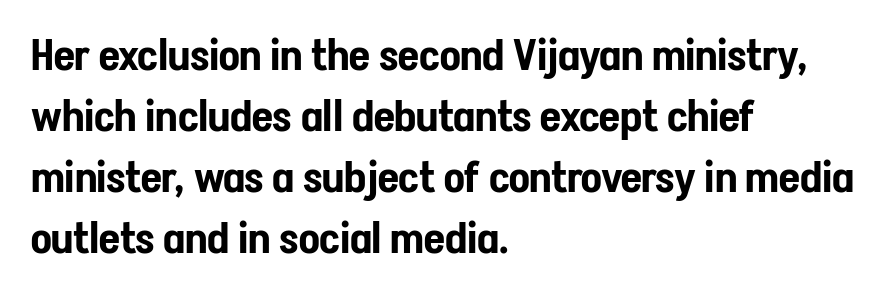
Q: Is the text italic (slanted)? A: No, it is upright.
Q: Is the typeface a serif or a sans-serif typeface? A: Sans-serif.
Q: Is the text underlined? A: No.
Q: How is the paragraph aligned? A: Left-aligned.
Q: Is the spacing between letters normal or unusually wide? A: Normal.
Q: Is the spacing between lines tight, normal or loose? A: Normal.
Q: Width (condensed, normal, or wide)? A: Condensed.
Q: Stroke contrast? A: Low.
Q: x-height? A: Medium.
Q: Monospaced? A: No.
